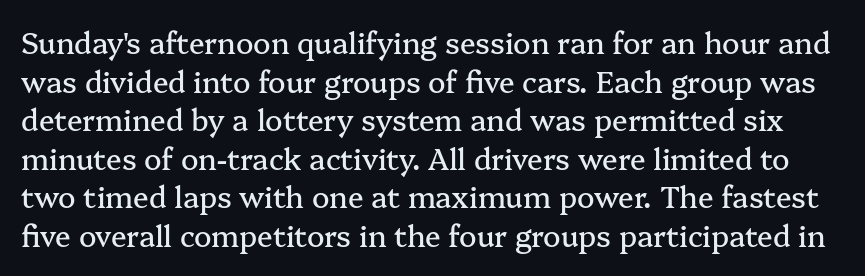
This block has exactly the height ordinary leading produces. Does the lettering tilt? It doesn't — this is upright. Quick note: underline off. This sample uses a serif face. Tracking value appears to be zero — textbook default spacing. The letters advance in unequal steps, a hallmark of proportional type.
